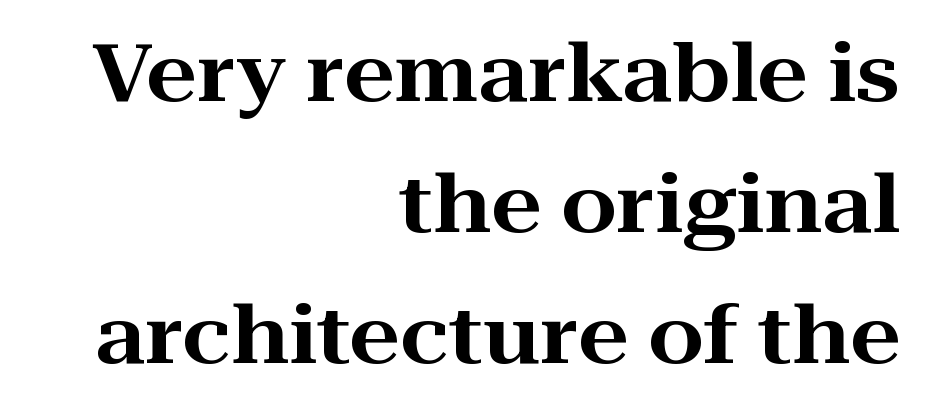
{"serif": "yes", "italic": "no", "width": "wide", "stroke_contrast": "high", "x_height": "medium", "monospaced": "no", "underline": "no", "align": "right", "line_spacing": "normal", "line_spacing_ratio": 1.64, "letter_spacing": "normal", "letter_spacing_em": 0.0, "glyph_px": 80}
